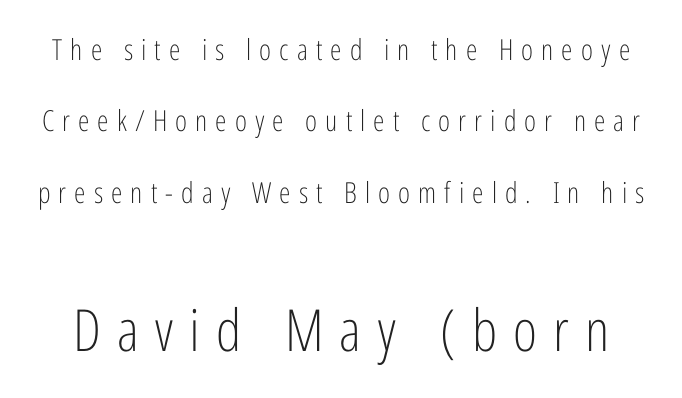
{"serif": "no", "italic": "no", "bold": "no", "weight": "light", "width": "condensed", "stroke_contrast": "low", "x_height": "medium", "monospaced": "no", "underline": "no", "line_spacing": "loose", "line_spacing_ratio": 2.46, "letter_spacing": "wide", "letter_spacing_em": 0.28, "larger_block": "second", "size_ratio": 2.0, "glyph_px": 58}
